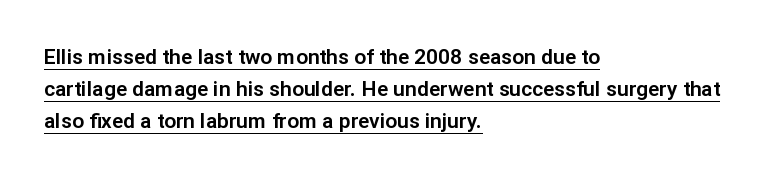
{"italic": "no", "underline": "yes", "align": "left", "line_spacing": "normal", "line_spacing_ratio": 1.52, "letter_spacing": "normal", "letter_spacing_em": 0.0, "glyph_px": 21}
